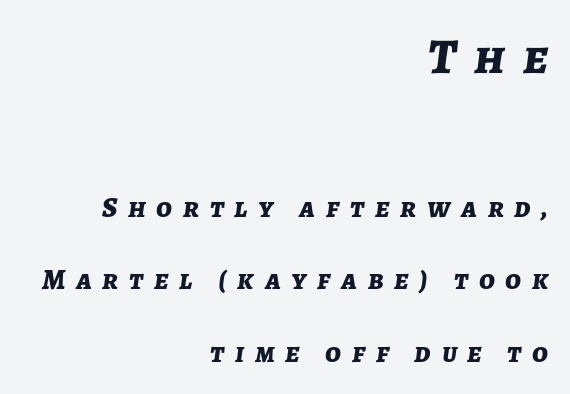
The image shows 50 px bold type, italic (leaning right); set right-aligned, loose line spacing (2.5x), unusually wide letter spacing (+0.37 em), not underlined; the first (top) block is 1.72x larger; low stroke contrast and a medium x-height.
